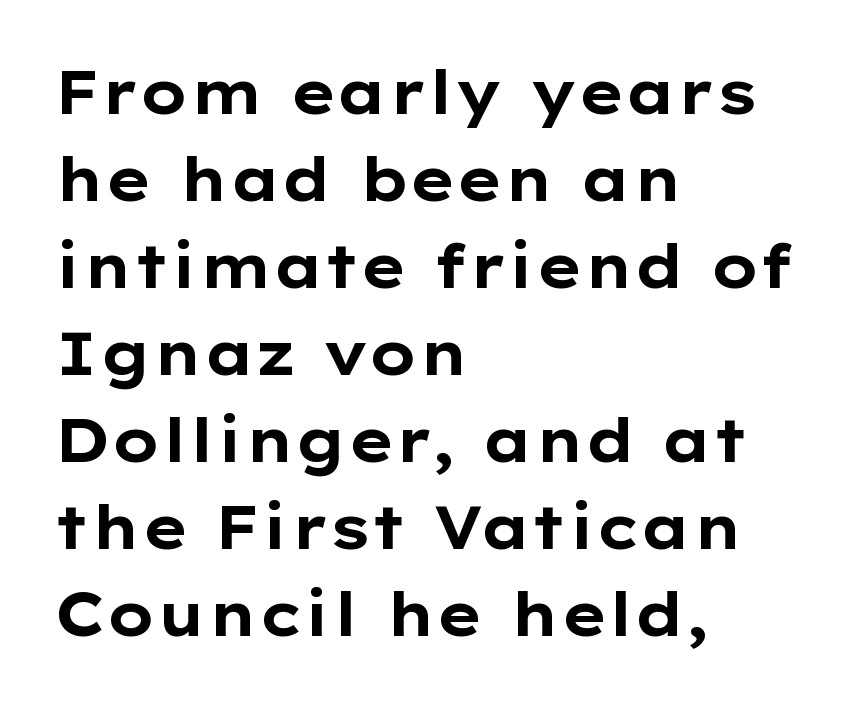
Thick stems and heavy bowls — unmistakably bold. Descender tails drop into unmarked territory. The type is set solid horizontally, with unmodified tracking. Is this a fixed-width face? No — the glyphs have proportional, varying widths. Casual observation: everything's shoved over to the left.
